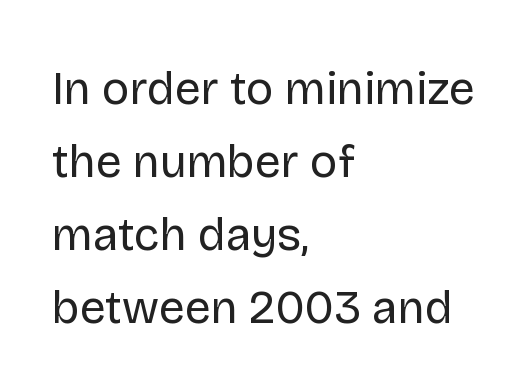
The image shows 46 px regular-weight sans-serif type, upright; set left-aligned, normal line spacing (1.59x), normal letter spacing, not underlined; low stroke contrast and a large x-height.
